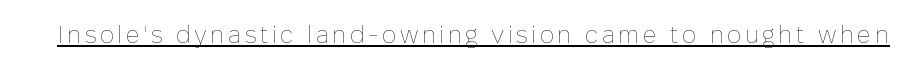
This reads as an unemphasized weight, regular at the heaviest. A typographer would call this underscored text. Posture: upright roman.
